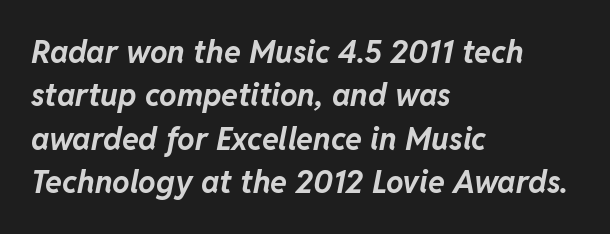
The font's italic variant was chosen for this text. The line-height multiplier appears to be the usual default. No extra tracking has been applied to these lines. Is this a fixed-width face? No — the glyphs have proportional, varying widths. A full-strength bold gives these letters their thick strokes.
